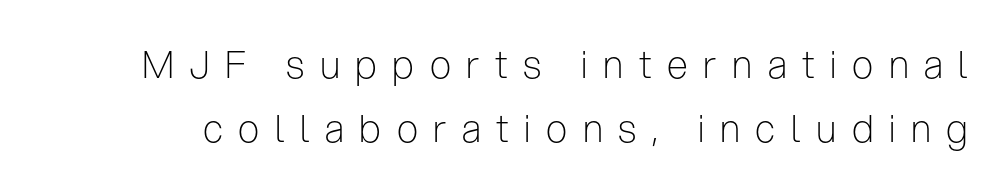
The image shows 38 px light, condensed sans-serif type, upright; set normal line spacing (1.68x), unusually wide letter spacing (+0.41 em), not underlined; low stroke contrast and a medium x-height.
